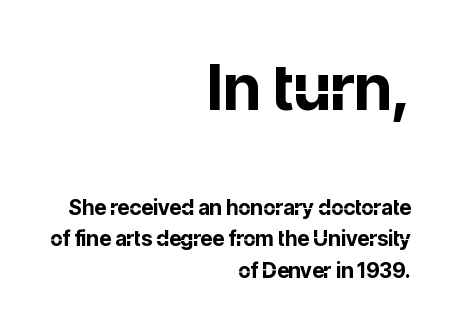
Q: Is the text bold? A: Yes.
Q: Is the text italic (slanted)? A: No, it is upright.
Q: Is the typeface a serif or a sans-serif typeface? A: Sans-serif.
Q: Is the text underlined? A: No.
Q: How is the paragraph aligned? A: Right-aligned.
Q: Is the spacing between letters normal or unusually wide? A: Normal.
Q: Is the spacing between lines tight, normal or loose? A: Normal.
Q: Which block of text is set in a larger size, the first (top) or the second (bottom)? A: The first (top) one.
Q: Width (condensed, normal, or wide)? A: Normal.
Q: Stroke contrast? A: Low.
Q: x-height? A: Medium.
Q: Monospaced? A: No.
